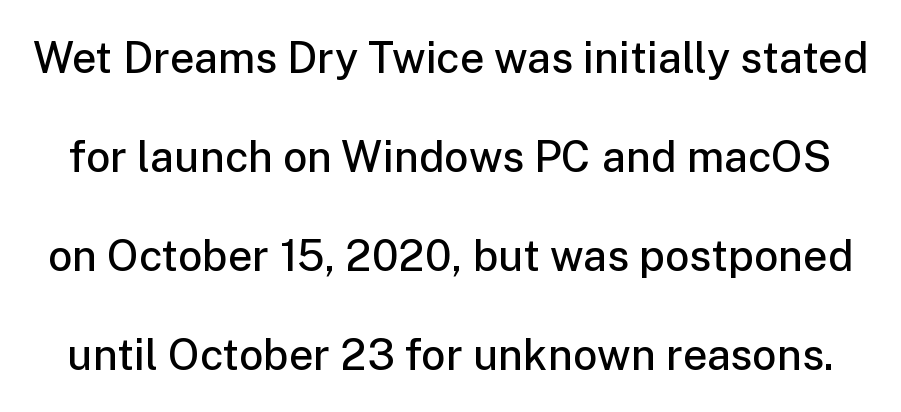
Q: Is the text bold? A: Semi-bold.
Q: Is the text italic (slanted)? A: No, it is upright.
Q: Is the typeface a serif or a sans-serif typeface? A: Sans-serif.
Q: Is the text underlined? A: No.
Q: Is the spacing between letters normal or unusually wide? A: Normal.
Q: Is the spacing between lines tight, normal or loose? A: Loose.
Q: Width (condensed, normal, or wide)? A: Normal.
Q: Stroke contrast? A: Low.
Q: x-height? A: Medium.
Q: Monospaced? A: No.
